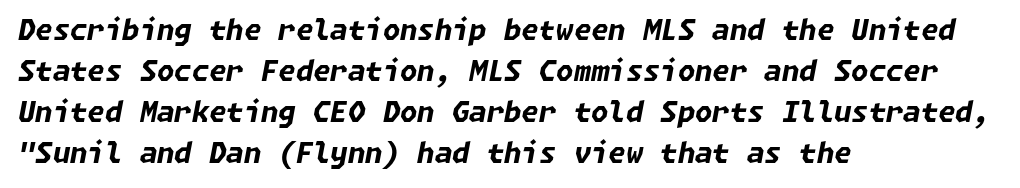
The image shows 28 px bold type, italic (leaning right); set left-aligned, normal line spacing (1.46x), normal letter spacing, not underlined; low stroke contrast and a medium x-height.
